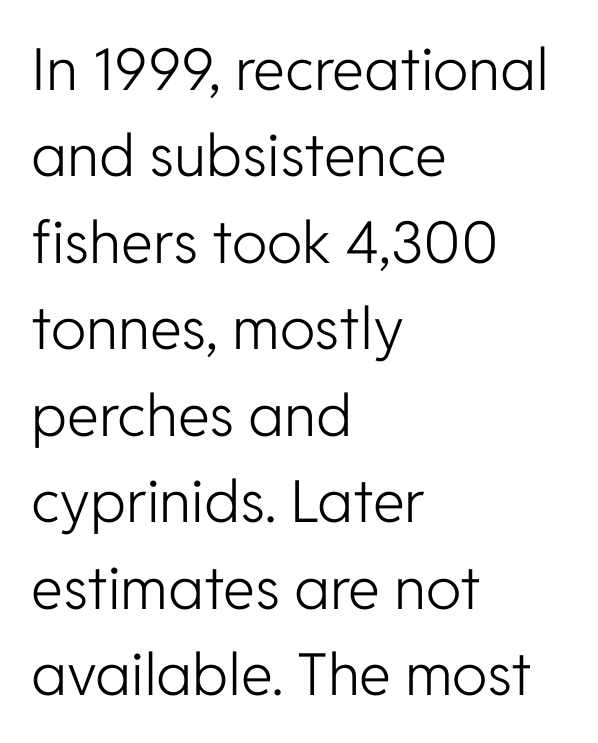
The image shows 58 px light sans-serif type, upright; set left-aligned, normal line spacing (1.49x), normal letter spacing, not underlined; low stroke contrast and a medium x-height.
